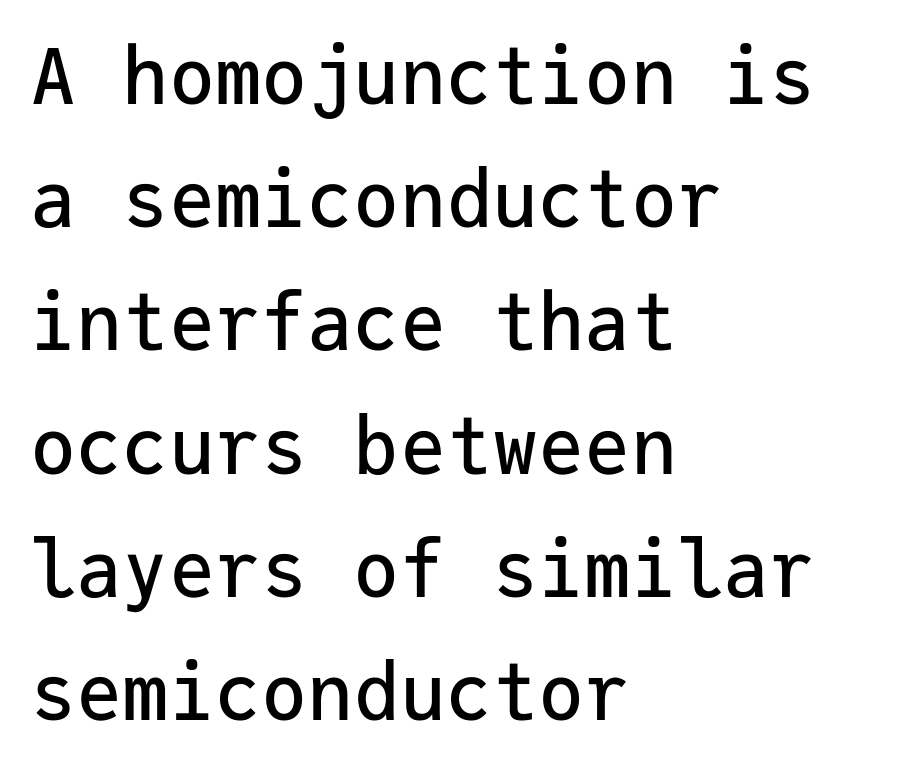
Q: Is the text italic (slanted)? A: No, it is upright.
Q: Is the typeface a serif or a sans-serif typeface? A: Sans-serif.
Q: Is the text underlined? A: No.
Q: How is the paragraph aligned? A: Left-aligned.
Q: Is the spacing between letters normal or unusually wide? A: Normal.
Q: Is the spacing between lines tight, normal or loose? A: Normal.
Q: Width (condensed, normal, or wide)? A: Normal.
Q: Stroke contrast? A: Low.
Q: x-height? A: Medium.
Q: Monospaced? A: Yes.
